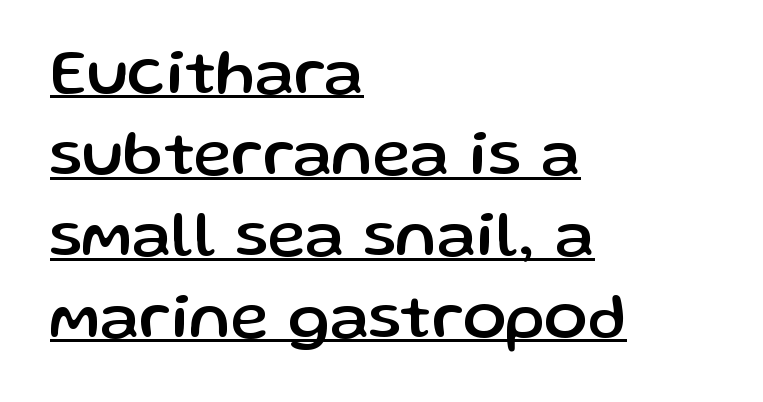
The image shows 65 px sans-serif type, upright; set left-aligned, normal line spacing (1.25x), normal letter spacing, underlined; low stroke contrast and a medium x-height.
